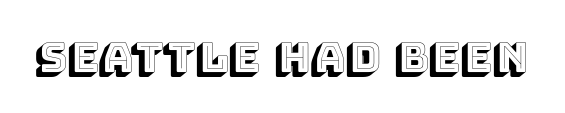
{"italic": "no", "width": "normal", "x_height": "large", "monospaced": "no", "underline": "no", "letter_spacing": "normal", "letter_spacing_em": 0.0, "glyph_px": 42}
